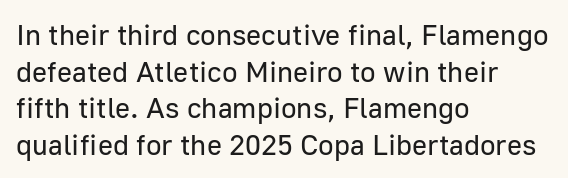
{"serif": "no", "italic": "no", "bold": "no", "weight": "regular", "width": "normal", "stroke_contrast": "low", "x_height": "medium", "monospaced": "no", "underline": "no", "align": "left", "line_spacing": "normal", "line_spacing_ratio": 1.26, "letter_spacing": "normal", "letter_spacing_em": 0.0, "glyph_px": 29}
